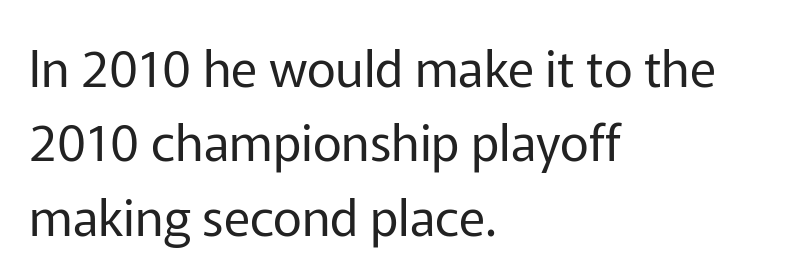
Proportional: the letters do not fall into vertical columns. The passage shown is not underscored anywhere. Caption: multi-line text, flush left, ragged right. The weight tops out at a normal text grade. Short note: letters normally spaced.
